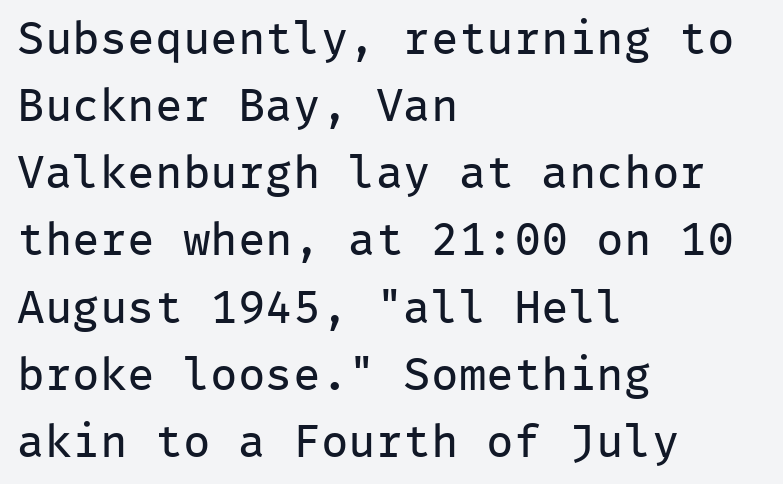
The rendering uses a moderate line-height, typical for paragraphs. Has an underline been added? It has not. Each letter, wide or thin by design, is forced into the same width here. The strokes are not fattened; the text isn't bold. Standard letterfit; no display-style spreading of the glyphs.
